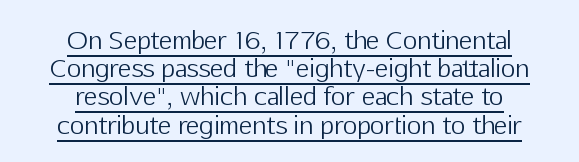
Q: Is the text bold? A: No.
Q: Is the text italic (slanted)? A: No, it is upright.
Q: Is the text underlined? A: Yes.
Q: How is the paragraph aligned? A: Centered.
Q: Is the spacing between letters normal or unusually wide? A: Normal.
Q: Is the spacing between lines tight, normal or loose? A: Tight.
